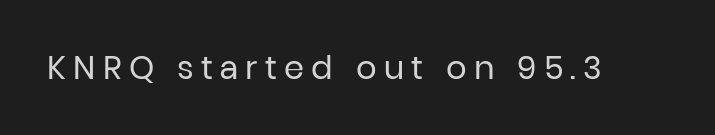
Nope, no serifs anywhere on these letters. Spacing between characters has been opened up far beyond the box default. The font's upright variant was chosen for this text. Spacing verdict: proportional, widths tailored to each character. This reads as an unemphasized weight, regular at the heaviest.
